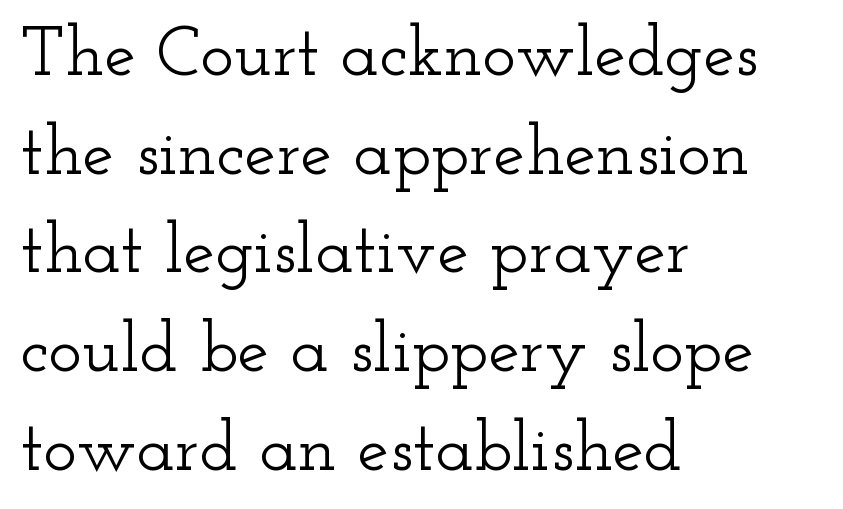
Horizontal bands of white between lines are of average thickness. Leftover space on each line is placed entirely after the last word. Clear beneath every line of the passage. The designer went with a serif here, giving each stem small feet.
